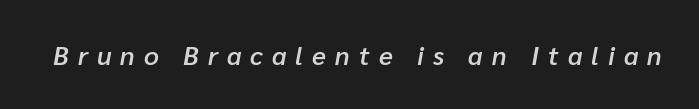
The image shows 26 px text type, italic (leaning right); set unusually wide letter spacing (+0.35 em), not underlined.
